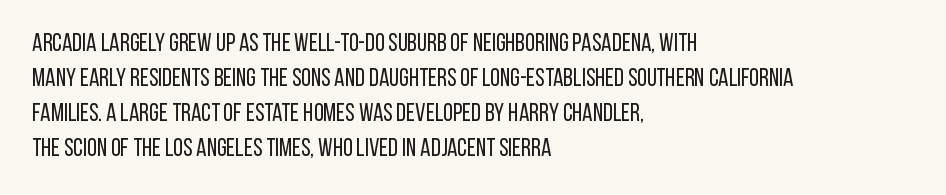
Nobody drew a line under any word here. The passage is arranged the way most books set body copy — flush left. Is the stroke heavy? The answer is a plain regular-or-lighter. Nobody touched the tracking dial on this one. A roman cut, with each character standing at attention. The space between consecutive lines is moderate.
